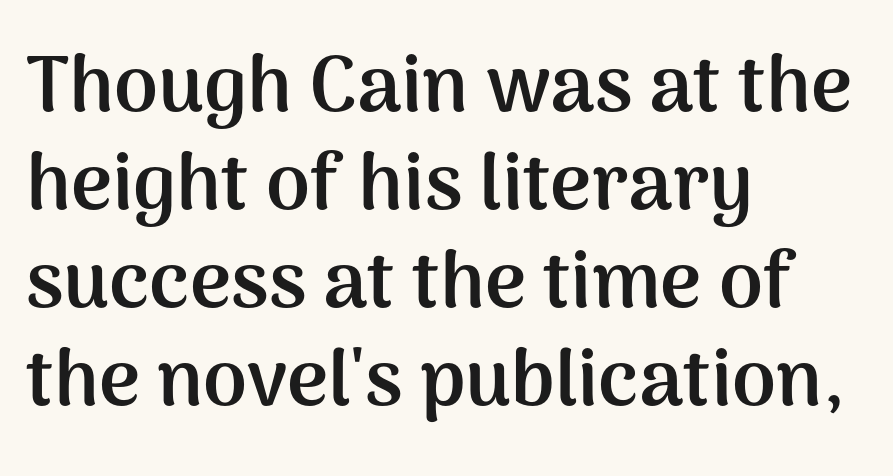
When letters stand straight like this, we call the style roman or upright. Nobody drew a line under any word here. A typesetter would label this face a sans. Each word holds together tightly as a unit, with standard inter-letter gaps. Casual observation: everything's shoved over to the left. As a designer I'd log this as weight 700, bold.
